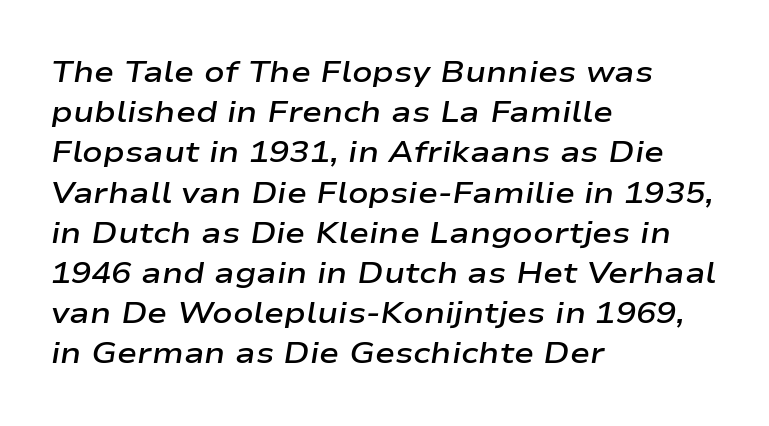
Q: Is the text bold? A: Semi-bold.
Q: Is the text italic (slanted)? A: Yes, it leans right by about 9 degrees.
Q: Is the text underlined? A: No.
Q: How is the paragraph aligned? A: Left-aligned.
Q: Is the spacing between letters normal or unusually wide? A: Normal.
Q: Is the spacing between lines tight, normal or loose? A: Normal.
Q: Width (condensed, normal, or wide)? A: Wide.
Q: Stroke contrast? A: Low.
Q: x-height? A: Medium.
Q: Monospaced? A: No.
